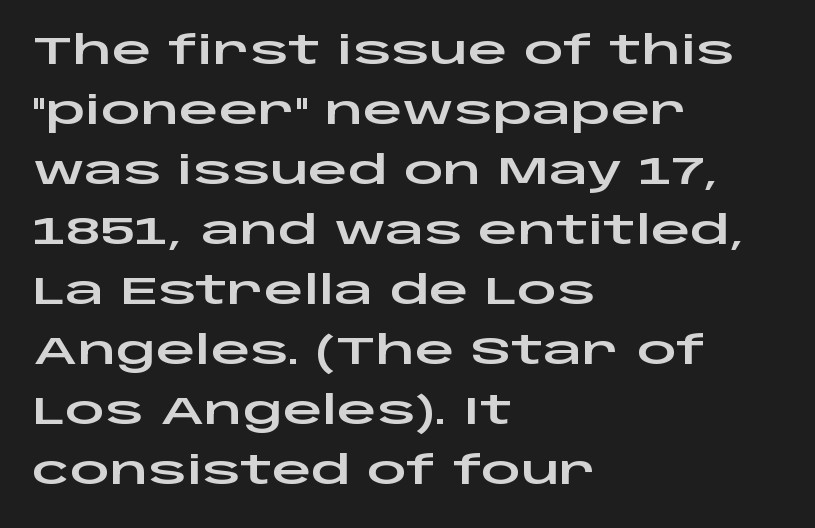
Q: Is the text italic (slanted)? A: No, it is upright.
Q: Is the typeface a serif or a sans-serif typeface? A: Sans-serif.
Q: Is the text underlined? A: No.
Q: How is the paragraph aligned? A: Left-aligned.
Q: Is the spacing between letters normal or unusually wide? A: Normal.
Q: Is the spacing between lines tight, normal or loose? A: Normal.
Q: Width (condensed, normal, or wide)? A: Wide.
Q: Stroke contrast? A: Low.
Q: x-height? A: Large.
Q: Monospaced? A: No.
